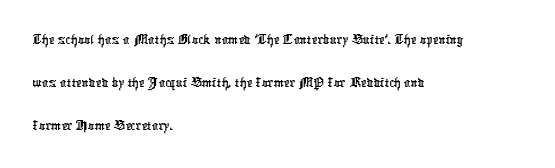
The space between consecutive lines is moderate. A typesetter would label this face a sans. In CSS terms this would be text-align: left. This rendering features lettering with no underline. How are the letters spaced? Ordinarily, with no added tracking. Each letter keeps its own natural width here, so spacing adapts to shape.
